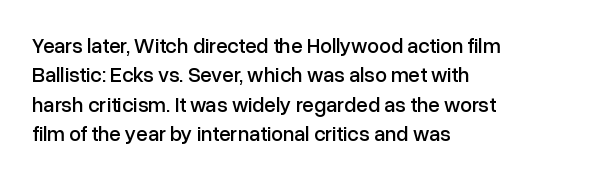
{"italic": "no", "underline": "no", "align": "left", "line_spacing": "normal", "line_spacing_ratio": 1.4, "letter_spacing": "normal", "letter_spacing_em": 0.0, "glyph_px": 21}
